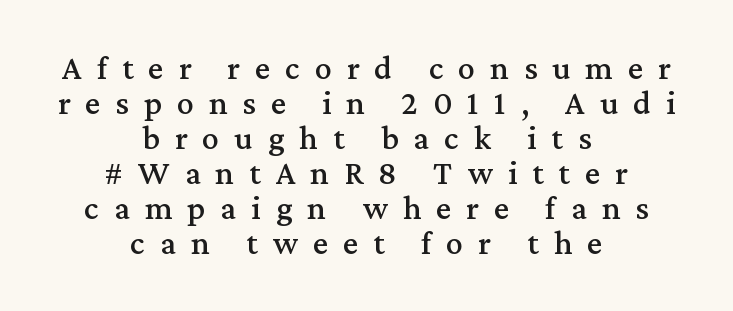
{"serif": "yes", "italic": "no", "width": "normal", "stroke_contrast": "medium", "x_height": "medium", "monospaced": "no", "underline": "no", "align": "center", "line_spacing": "tight", "line_spacing_ratio": 1.03, "letter_spacing": "wide", "letter_spacing_em": 0.44, "glyph_px": 34}
